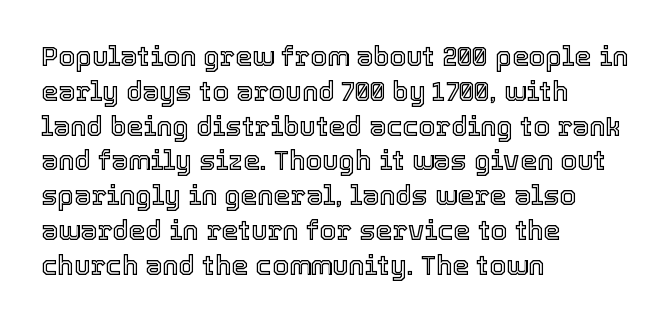
Students, observe: this is what conventionally led text looks like. This sample uses plain, unmodified letter spacing. Nobody drew a line under any word here. The typesetter chose a ragged-right arrangement here. Style check: upright.
